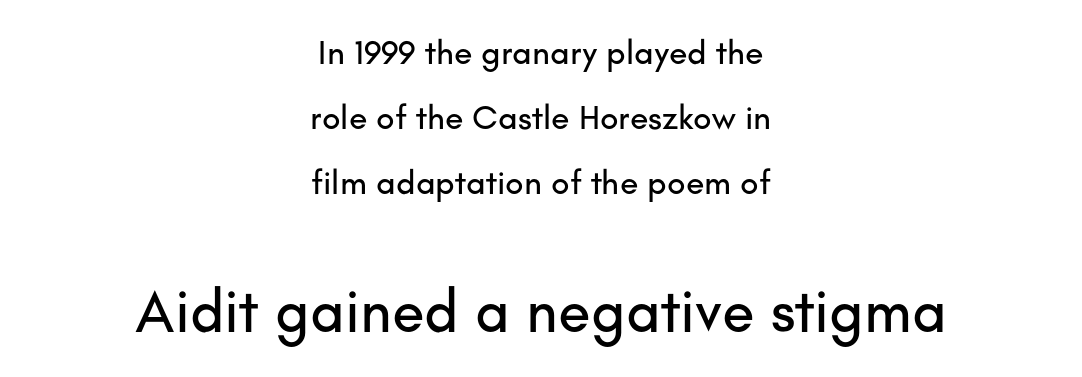
The image shows 60 px sans-serif type, upright; set centered, loose line spacing (1.91x), normal letter spacing, not underlined; the second (bottom) block is 1.76x larger; low stroke contrast and a small x-height.
